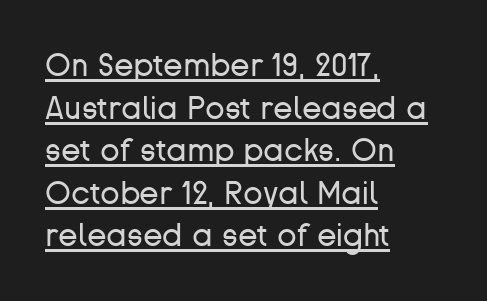
Q: Is the text bold? A: No.
Q: Is the text italic (slanted)? A: No, it is upright.
Q: Is the typeface a serif or a sans-serif typeface? A: Sans-serif.
Q: Is the text underlined? A: Yes.
Q: How is the paragraph aligned? A: Left-aligned.
Q: Is the spacing between letters normal or unusually wide? A: Normal.
Q: Is the spacing between lines tight, normal or loose? A: Normal.
Q: Width (condensed, normal, or wide)? A: Normal.
Q: Stroke contrast? A: Low.
Q: x-height? A: Medium.
Q: Monospaced? A: No.
